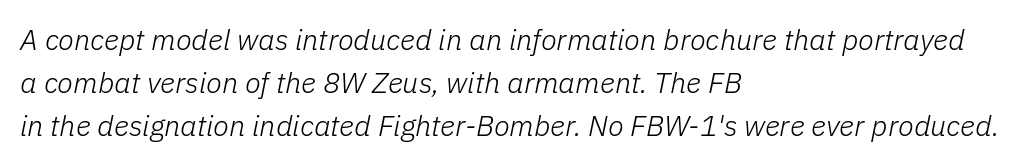
Q: Is the text bold? A: No.
Q: Is the text italic (slanted)? A: Yes, it leans right by about 11 degrees.
Q: Is the text underlined? A: No.
Q: How is the paragraph aligned? A: Left-aligned.
Q: Is the spacing between letters normal or unusually wide? A: Normal.
Q: Is the spacing between lines tight, normal or loose? A: Normal.
Q: Width (condensed, normal, or wide)? A: Normal.
Q: Stroke contrast? A: Low.
Q: x-height? A: Medium.
Q: Monospaced? A: No.
